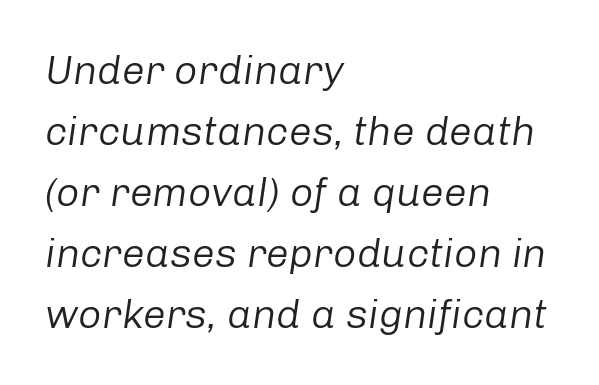
The image shows 41 px regular-weight type, italic (leaning right); set left-aligned, normal line spacing (1.49x), normal letter spacing, not underlined; low stroke contrast and a medium x-height.
